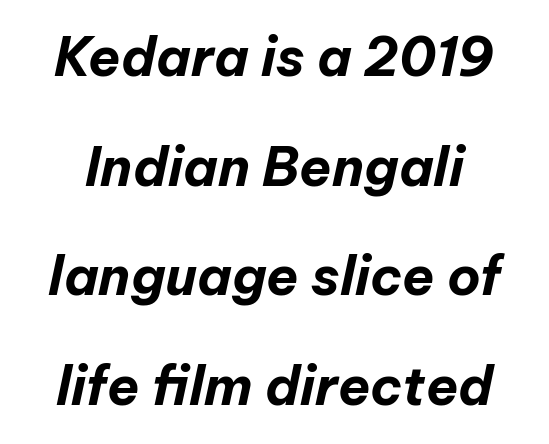
The whole block is typeset with a tilt. Glance below the letters and you will spot only blank space. Does the leading feel generous? Absolutely, it's lavish. Chunky letters — that's bold for sure.
